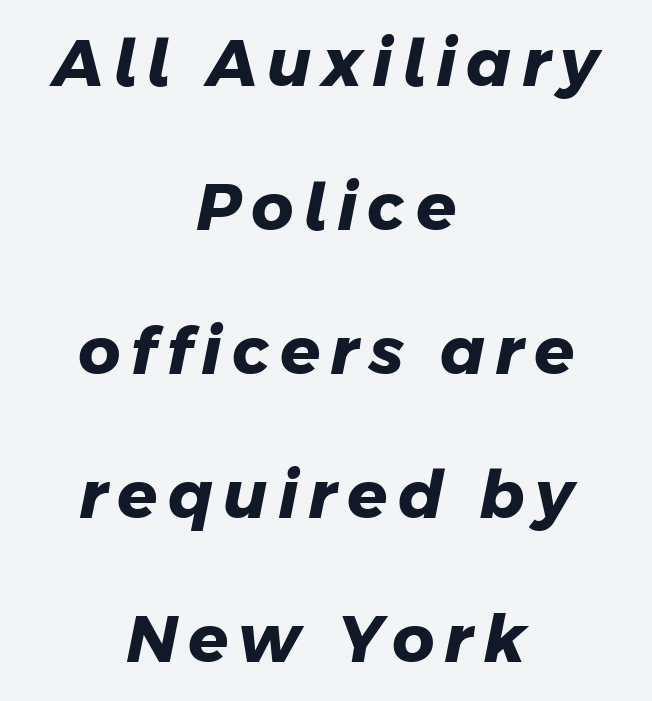
Q: Is the text bold? A: Yes.
Q: Is the typeface a serif or a sans-serif typeface? A: Sans-serif.
Q: Is the text underlined? A: No.
Q: How is the paragraph aligned? A: Centered.
Q: Is the spacing between lines tight, normal or loose? A: Loose.
Q: Width (condensed, normal, or wide)? A: Normal.
Q: Stroke contrast? A: Low.
Q: x-height? A: Medium.
Q: Monospaced? A: No.
